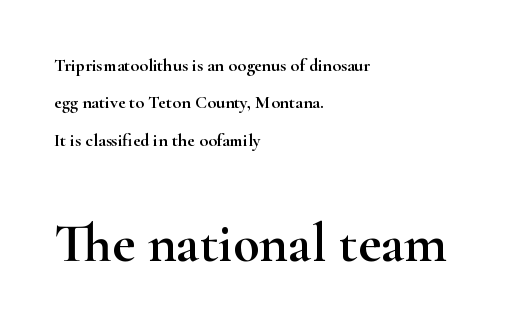
{"serif": "yes", "italic": "no", "width": "wide", "stroke_contrast": "high", "x_height": "small", "monospaced": "no", "underline": "no", "align": "left", "line_spacing": "loose", "line_spacing_ratio": 2.08, "letter_spacing": "normal", "letter_spacing_em": 0.0, "larger_block": "second", "size_ratio": 3.06, "glyph_px": 55}
